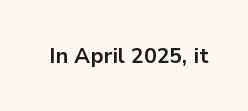
{"italic": "no", "bold": "yes", "underline": "no", "letter_spacing": "normal", "letter_spacing_em": 0.0, "glyph_px": 22}
